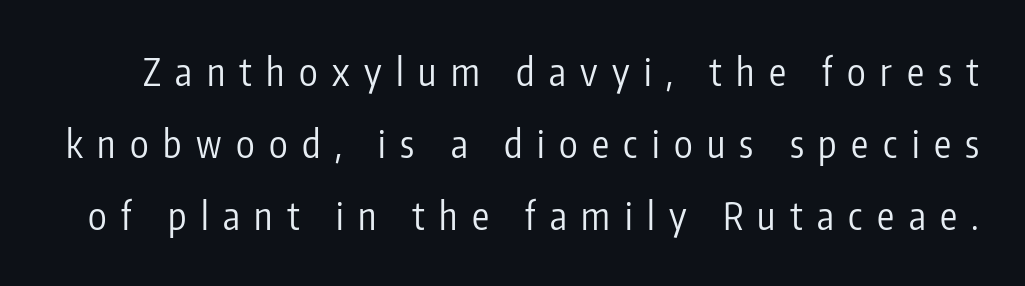
{"serif": "no", "italic": "no", "bold": "no", "weight": "regular", "width": "condensed", "stroke_contrast": "low", "x_height": "medium", "monospaced": "no", "underline": "no", "line_spacing": "loose", "line_spacing_ratio": 1.9, "letter_spacing": "wide", "letter_spacing_em": 0.38, "glyph_px": 38}
